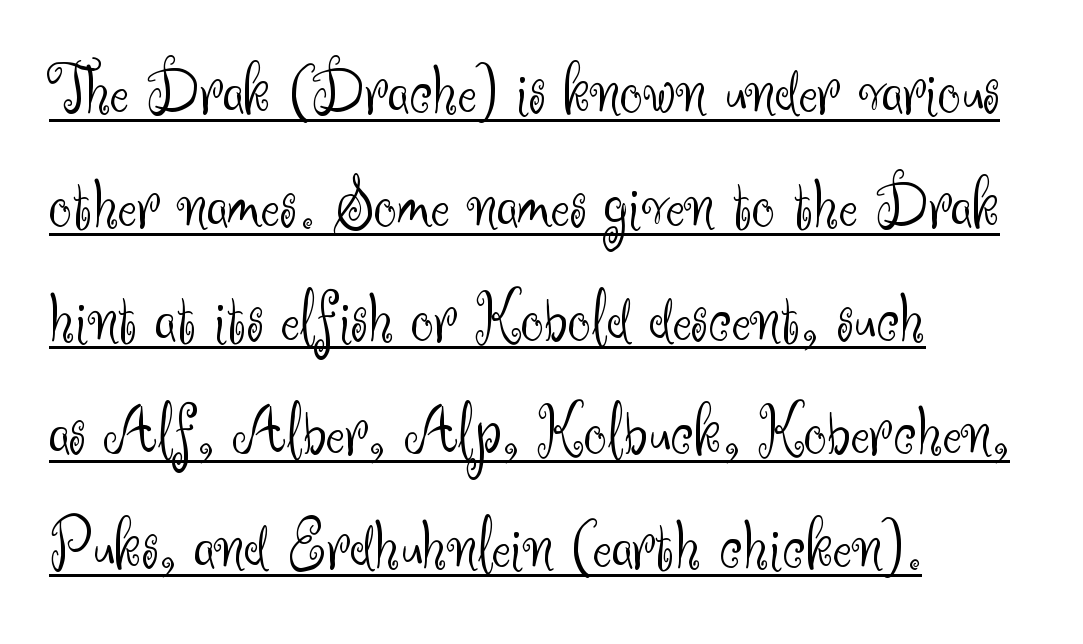
The image shows 72 px light sans-serif type, upright; set left-aligned, normal line spacing (1.58x), normal letter spacing, underlined; medium stroke contrast and a small x-height.
